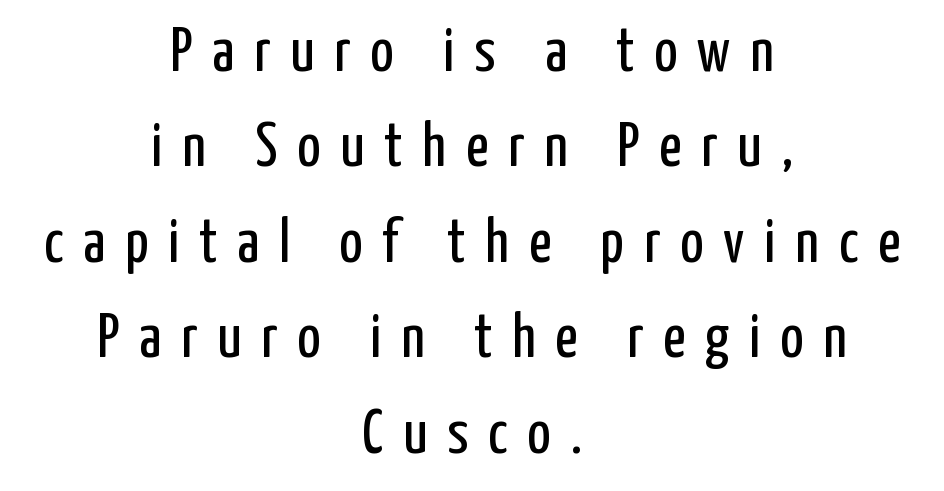
Someone cranked the tracking dial way up on this one. The designer went with a sans here, leaving each stem footless. When letters stand straight like this, we call the style roman or upright. One-word summary of the alignment: center.
